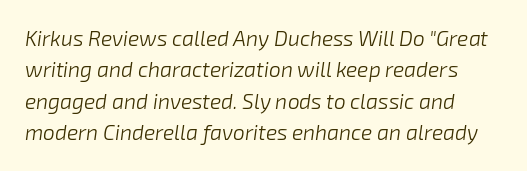
Q: Is the text bold? A: No.
Q: Is the text italic (slanted)? A: Yes, it leans right by about 8 degrees.
Q: Is the text underlined? A: No.
Q: Is the spacing between letters normal or unusually wide? A: Normal.
Q: Is the spacing between lines tight, normal or loose? A: Normal.
